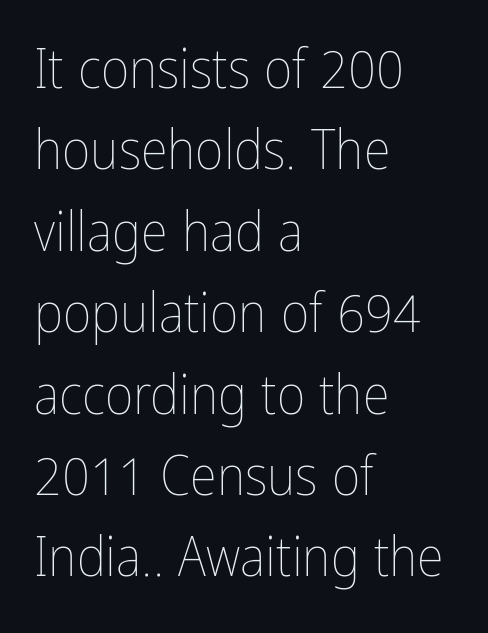
Weight: not bold — regular or lighter. Any mark beneath the type? The region is blank. Posture: straight, roman, zero tilt. Compared with typical paragraphs, the rows here are spaced about the same. Where is the straight margin? On the left. Tracking value appears to be zero — textbook default spacing.
